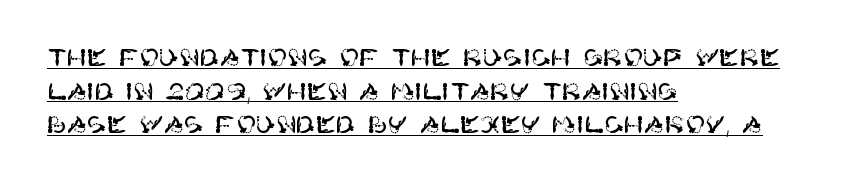
Italic: no, the glyphs are upright roman. Tracking here is standard; glyphs follow each other at the usual distance. One glance says typical: line gaps are just what's usual. Check the space under the baseline: a stroke is drawn there.
